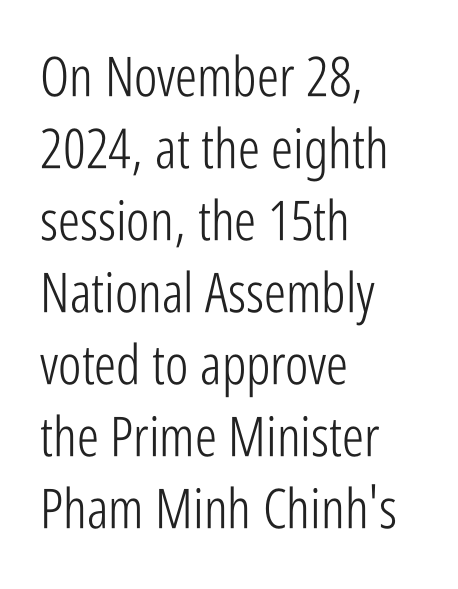
{"serif": "no", "italic": "no", "bold": "no", "weight": "light", "width": "condensed", "stroke_contrast": "low", "x_height": "medium", "monospaced": "no", "underline": "no", "align": "left", "line_spacing": "normal", "line_spacing_ratio": 1.31, "letter_spacing": "normal", "letter_spacing_em": 0.0, "glyph_px": 55}
